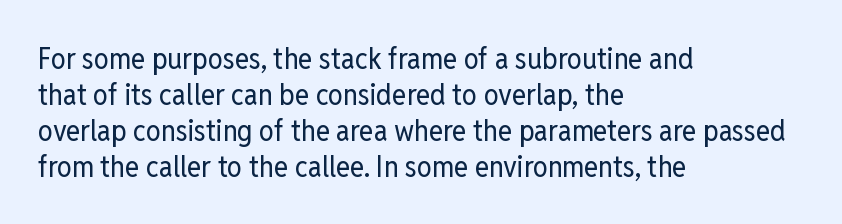
{"serif": "no", "italic": "no", "bold": "no", "weight": "regular", "width": "condensed", "stroke_contrast": "low", "x_height": "medium", "monospaced": "no", "underline": "no", "align": "left", "line_spacing_ratio": 1.2, "letter_spacing": "normal", "letter_spacing_em": 0.0, "glyph_px": 30}
